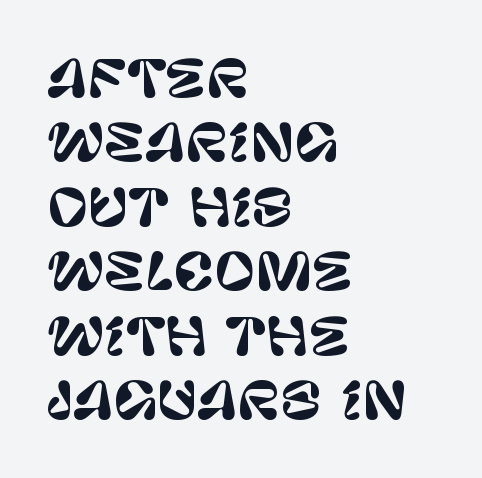
The ragged edge is on the right, which tells us the setting is flush left. Default kerning and tracking; the words read as compact shapes. Here the designer chose a conventional face with non-uniform glyph widths. Descender tails drop into unmarked territory. Quick note: interline space is typical.
